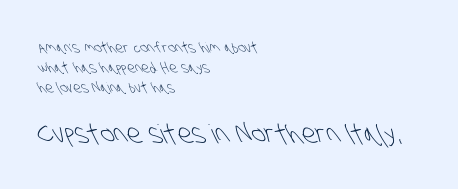
{"bold": "no", "underline": "no", "align": "left", "line_spacing": "normal", "line_spacing_ratio": 1.44, "letter_spacing": "normal", "letter_spacing_em": 0.0, "larger_block": "second", "size_ratio": 1.86, "glyph_px": 26}
